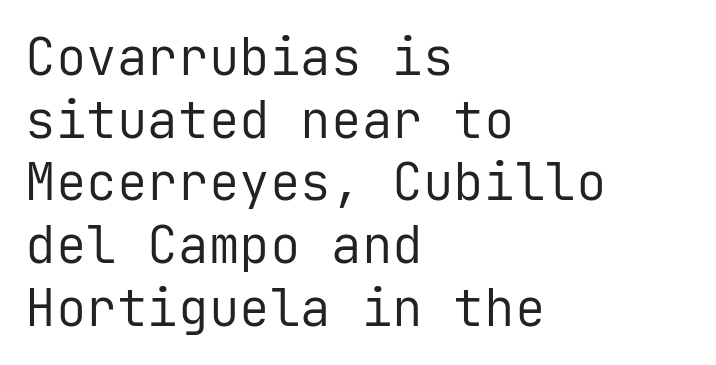
Caption: face not bold, strokes unweighted. The area under the type is left untouched. Alignment: flush left. What kind of face is this? One without serifs — a sans. Notice how the stems are strictly vertical — no italics here.
